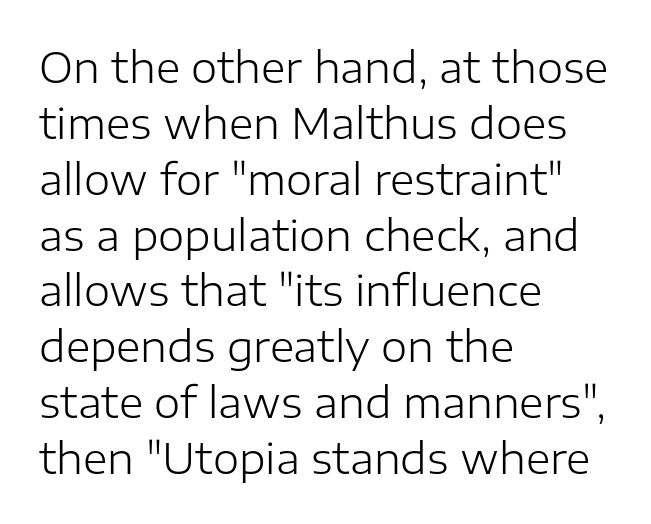
There is no visible air inserted between adjacent glyphs. Unlike italic type, these characters show no tilt at all. The rendering shows plain stroke endings on the letterforms — a sans-serif design. Reading down the block, your eye returns to a fixed left position each line.
